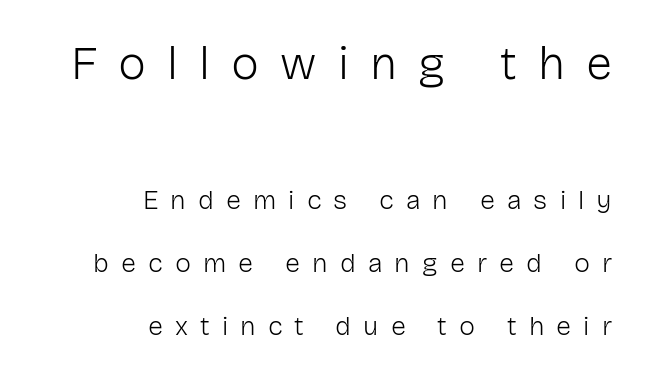
Here the designer chose a conventional face with non-uniform glyph widths. Each word looks stretched out because of the extra space between its letters. Stems and bowls with no extra thickness — not bold. Classification — sans serif. Horizontal bands of white between lines are thick stripes.
